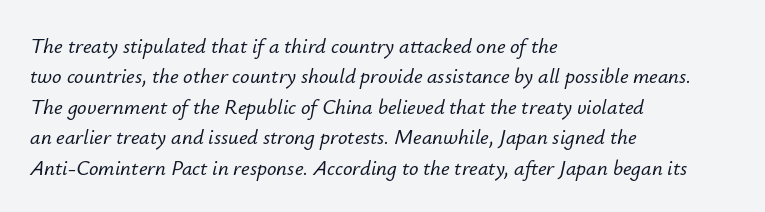
The image shows 21 px text type, italic (leaning right); set left-aligned, normal line spacing (1.45x), normal letter spacing, not underlined.
